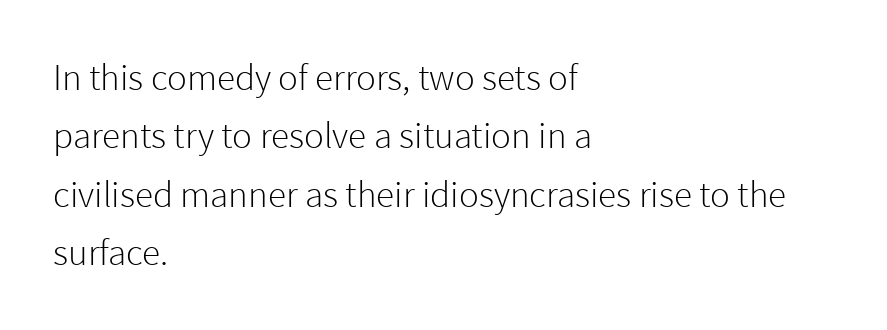
The image shows 37 px light sans-serif type, upright; set left-aligned, normal line spacing (1.58x), normal letter spacing, not underlined; a medium x-height.
